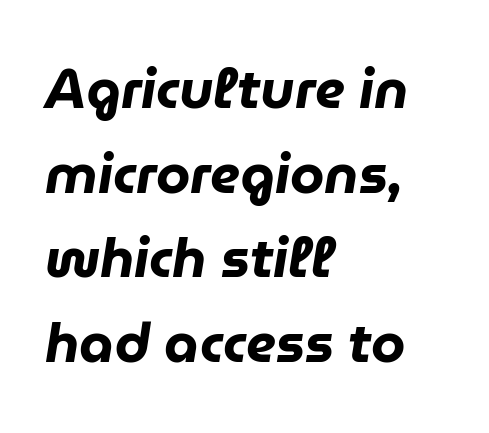
Q: Is the text bold? A: Yes.
Q: Is the text italic (slanted)? A: Yes, it leans right by about 9 degrees.
Q: Is the text underlined? A: No.
Q: How is the paragraph aligned? A: Left-aligned.
Q: Is the spacing between letters normal or unusually wide? A: Normal.
Q: Is the spacing between lines tight, normal or loose? A: Normal.
Q: Width (condensed, normal, or wide)? A: Normal.
Q: Stroke contrast? A: Low.
Q: x-height? A: Medium.
Q: Monospaced? A: No.
